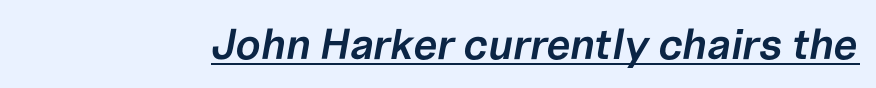
Q: Is the text bold? A: Semi-bold.
Q: Is the text italic (slanted)? A: Yes, it leans right by about 10 degrees.
Q: Is the text underlined? A: Yes.
Q: Is the spacing between letters normal or unusually wide? A: Normal.
Q: Width (condensed, normal, or wide)? A: Normal.
Q: Stroke contrast? A: Low.
Q: x-height? A: Medium.
Q: Monospaced? A: No.
